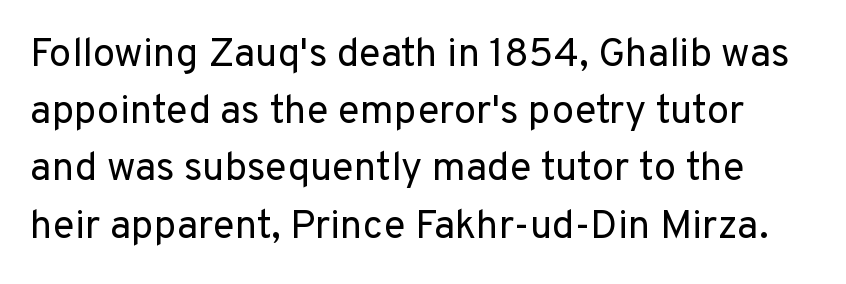
Q: Is the text bold? A: No.
Q: Is the text italic (slanted)? A: No, it is upright.
Q: Is the typeface a serif or a sans-serif typeface? A: Sans-serif.
Q: Is the text underlined? A: No.
Q: Is the spacing between letters normal or unusually wide? A: Normal.
Q: Is the spacing between lines tight, normal or loose? A: Normal.
Q: Width (condensed, normal, or wide)? A: Normal.
Q: Stroke contrast? A: Low.
Q: x-height? A: Medium.
Q: Monospaced? A: No.
